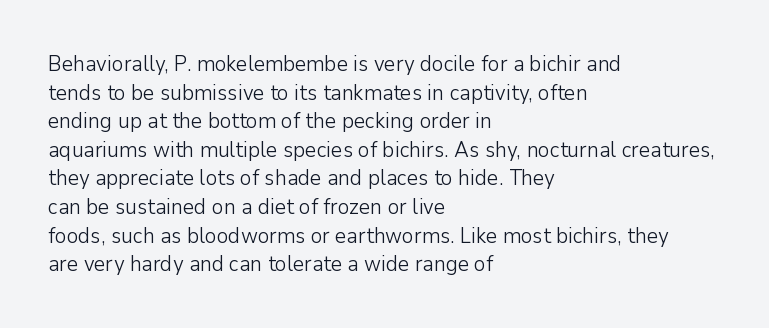
Q: Is the text bold? A: No.
Q: Is the text italic (slanted)? A: No, it is upright.
Q: Is the text underlined? A: No.
Q: How is the paragraph aligned? A: Left-aligned.
Q: Is the spacing between letters normal or unusually wide? A: Normal.
Q: Is the spacing between lines tight, normal or loose? A: Normal.
